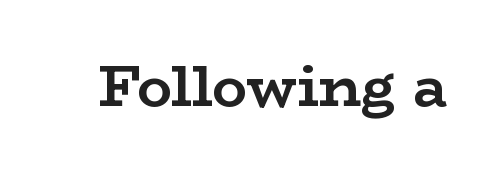
The image shows 58 px semibold, wide serif type, upright; set normal letter spacing, not underlined; low stroke contrast and a medium x-height.
